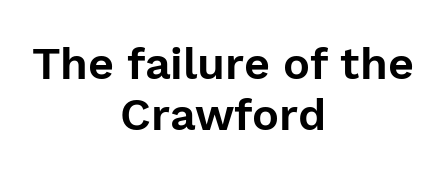
{"serif": "no", "italic": "no", "width": "normal", "x_height": "medium", "monospaced": "no", "underline": "no", "align": "center", "line_spacing": "tight", "line_spacing_ratio": 1.14, "letter_spacing": "normal", "letter_spacing_em": 0.0, "glyph_px": 45}
